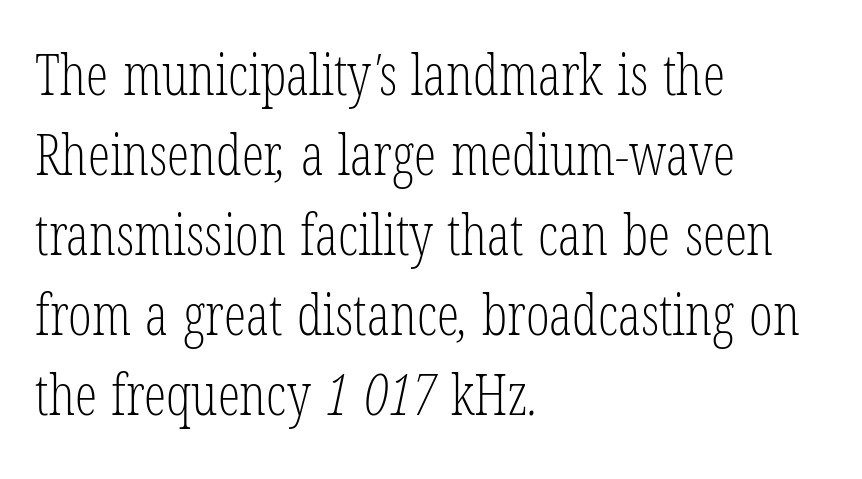
{"serif": "yes", "bold": "no", "weight": "light", "width": "condensed", "stroke_contrast": "low", "x_height": "medium", "monospaced": "no", "underline": "no", "align": "left", "line_spacing": "normal", "line_spacing_ratio": 1.43, "letter_spacing": "normal", "letter_spacing_em": 0.0, "glyph_px": 56}
